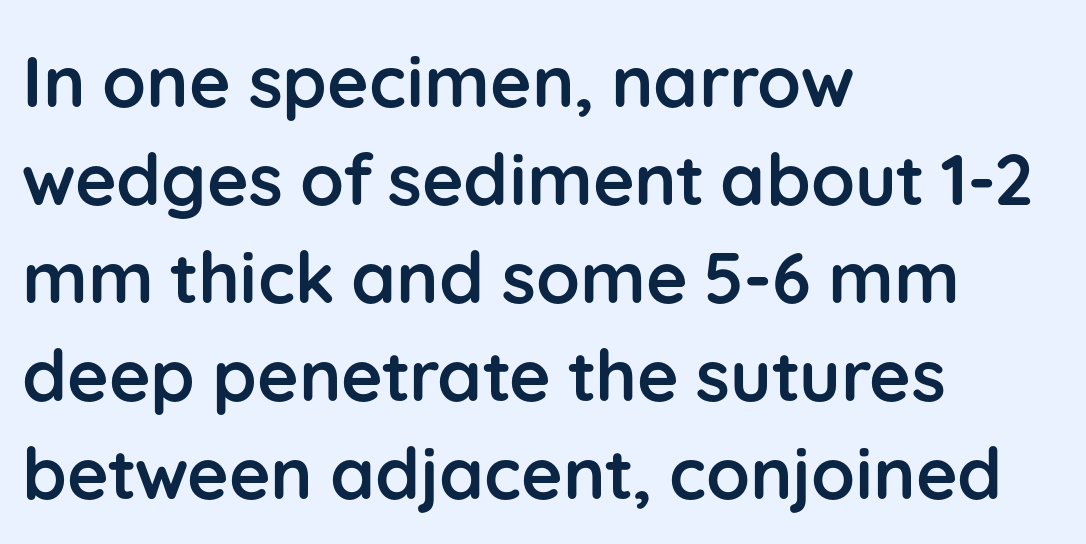
The image shows 71 px semibold sans-serif type, upright; set left-aligned, normal line spacing (1.38x), normal letter spacing, not underlined; low stroke contrast and a medium x-height.
